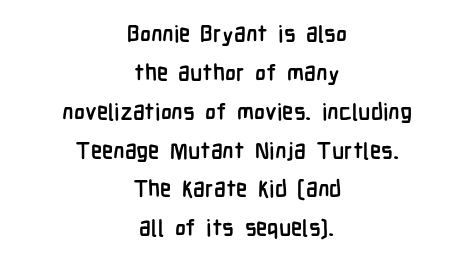
Posture: vertical. Lines of text with bare space underneath. Neither beginnings nor endings align; midpoints do. The sample has been set heavy, in full bold.
